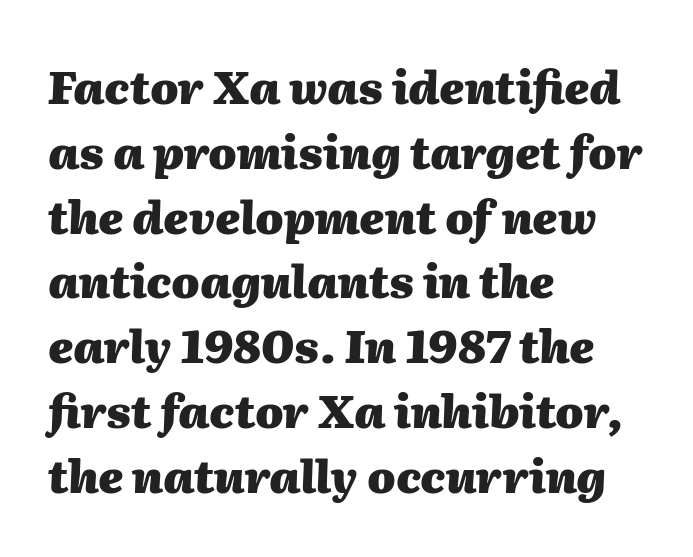
Q: Is the text bold? A: Yes.
Q: Is the text italic (slanted)? A: Yes, it leans right by about 2 degrees.
Q: Is the text underlined? A: No.
Q: How is the paragraph aligned? A: Left-aligned.
Q: Is the spacing between letters normal or unusually wide? A: Normal.
Q: Is the spacing between lines tight, normal or loose? A: Normal.
Q: Width (condensed, normal, or wide)? A: Normal.
Q: Stroke contrast? A: Medium.
Q: x-height? A: Medium.
Q: Monospaced? A: No.
